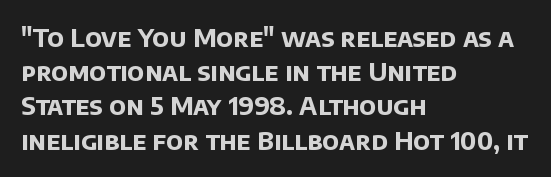
{"bold": "yes", "underline": "no", "align": "left", "line_spacing": "normal", "line_spacing_ratio": 1.37, "letter_spacing": "normal", "letter_spacing_em": 0.0, "glyph_px": 25}
